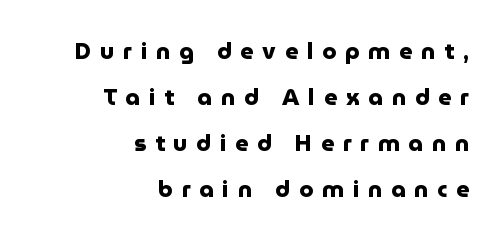
The image shows 23 px bold type, upright; set right-aligned, loose line spacing (2.0x), unusually wide letter spacing (+0.38 em), not underlined.
